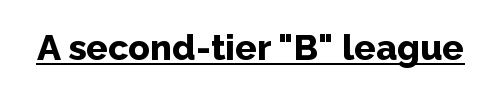
Q: Is the text bold? A: Yes.
Q: Is the text italic (slanted)? A: No, it is upright.
Q: Is the typeface a serif or a sans-serif typeface? A: Sans-serif.
Q: Is the text underlined? A: Yes.
Q: Is the spacing between letters normal or unusually wide? A: Normal.
Q: Width (condensed, normal, or wide)? A: Normal.
Q: Stroke contrast? A: Low.
Q: x-height? A: Medium.
Q: Monospaced? A: No.
